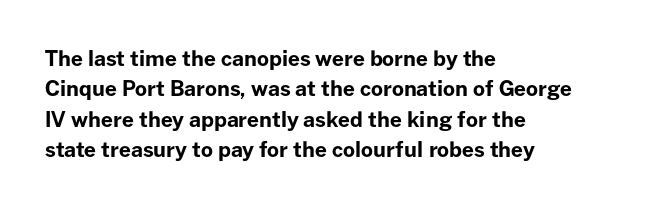
Notice how the stems are strictly vertical — no italics here. These words are printed bold, with thick strokes throughout. Leading: standard. You could call the tracking neutral — neither tight nor loose. The rendering anchors every line to the left-hand side. The words here are not underlined.
